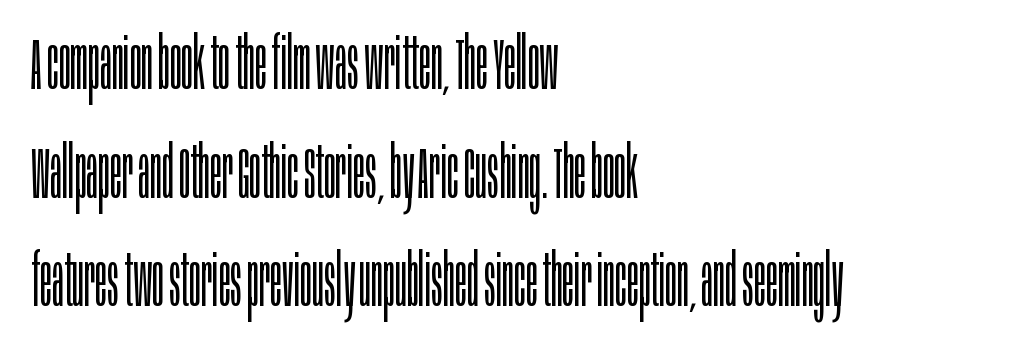
The rendering uses a moderate line-height, typical for paragraphs. Here the designer chose a conventional face with non-uniform glyph widths. Font category for this specimen: sans-serif. Unbolded letterforms with no extra heft.
